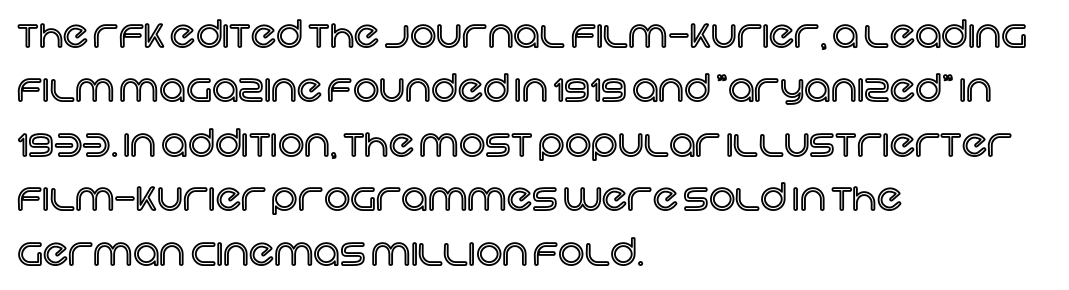
Q: Is the text italic (slanted)? A: No, it is upright.
Q: Is the text underlined? A: No.
Q: How is the paragraph aligned? A: Left-aligned.
Q: Is the spacing between letters normal or unusually wide? A: Normal.
Q: Is the spacing between lines tight, normal or loose? A: Normal.
Q: Width (condensed, normal, or wide)? A: Normal.
Q: x-height? A: Large.
Q: Monospaced? A: No.
